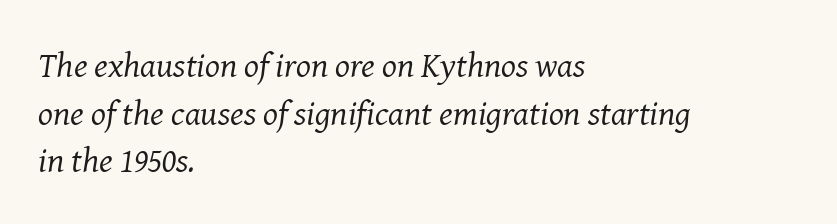
The image shows 35 px regular-weight serif type, italic (leaning right); set left-aligned, normal line spacing (1.36x), normal letter spacing, not underlined; medium stroke contrast and a medium x-height.
